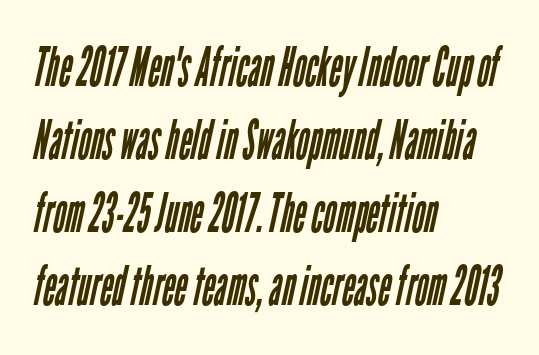
{"serif": "no", "bold": "no", "weight": "regular", "width": "condensed", "stroke_contrast": "low", "x_height": "medium", "monospaced": "no", "underline": "no", "align": "left", "line_spacing": "normal", "line_spacing_ratio": 1.33, "letter_spacing": "normal", "letter_spacing_em": 0.0, "glyph_px": 55}
